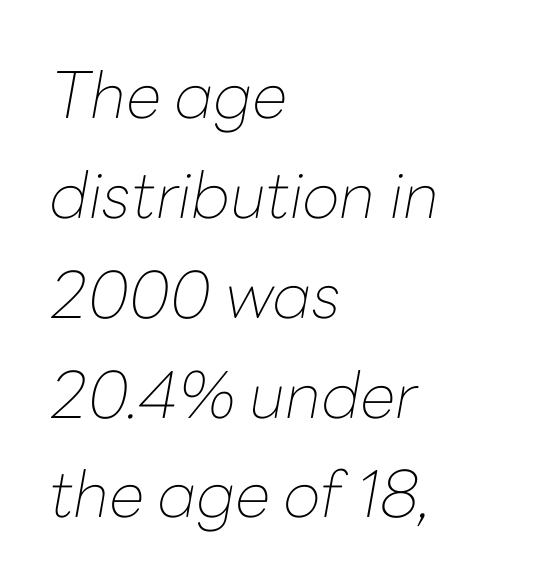
Is the stroke heavy? The answer is a plain regular-or-lighter. Is the block centered? No — it sits flush against the left margin. Whoever set this chose a conventional vertical rhythm. Yep, that's italic — everything's leaning. Each letter keeps its own natural width here, so spacing adapts to shape.
